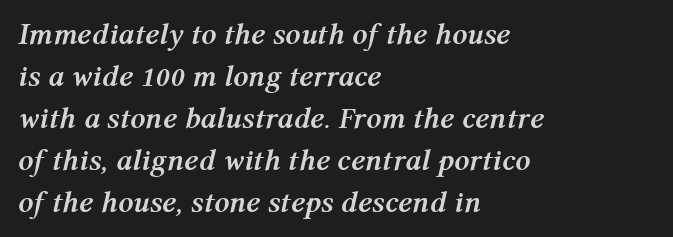
{"italic": "yes", "lean": "right", "slant_degrees": 12, "bold": "yes", "weight": "semibold", "width": "normal", "stroke_contrast": "medium", "x_height": "medium", "monospaced": "no", "underline": "no", "align": "left", "line_spacing": "normal", "line_spacing_ratio": 1.4, "letter_spacing": "normal", "letter_spacing_em": 0.0, "glyph_px": 30}
